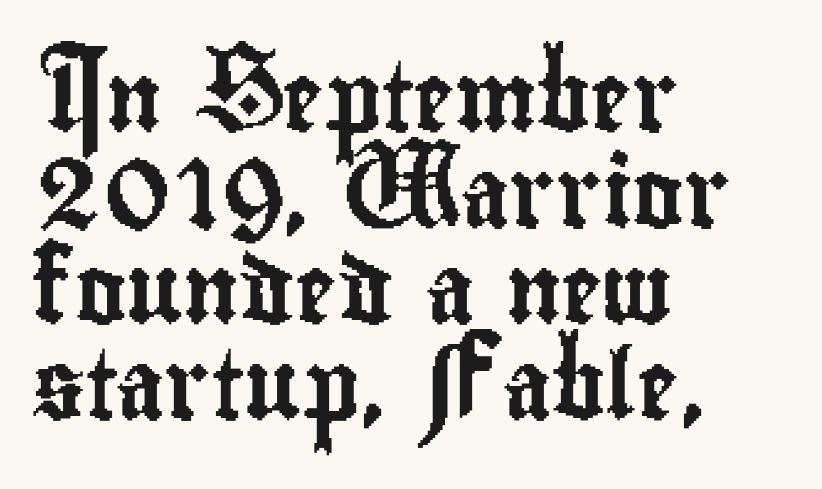
The image shows 69 px condensed sans-serif type, upright; set left-aligned, normal line spacing (1.39x), normal letter spacing, not underlined; low stroke contrast and a small x-height.
